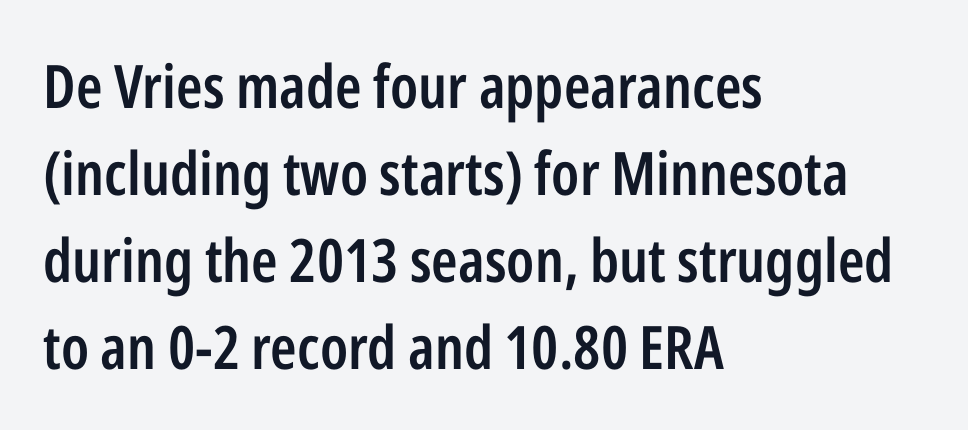
The face used here is rendered with its standard letterfit. The face used here is a semibold: visibly heavier than regular, lighter than bold. Classification — sans serif. Every stem runs plumb, perpendicular to the baseline. The compositor pushed each line to the left boundary. Descender tails drop into unmarked territory.
